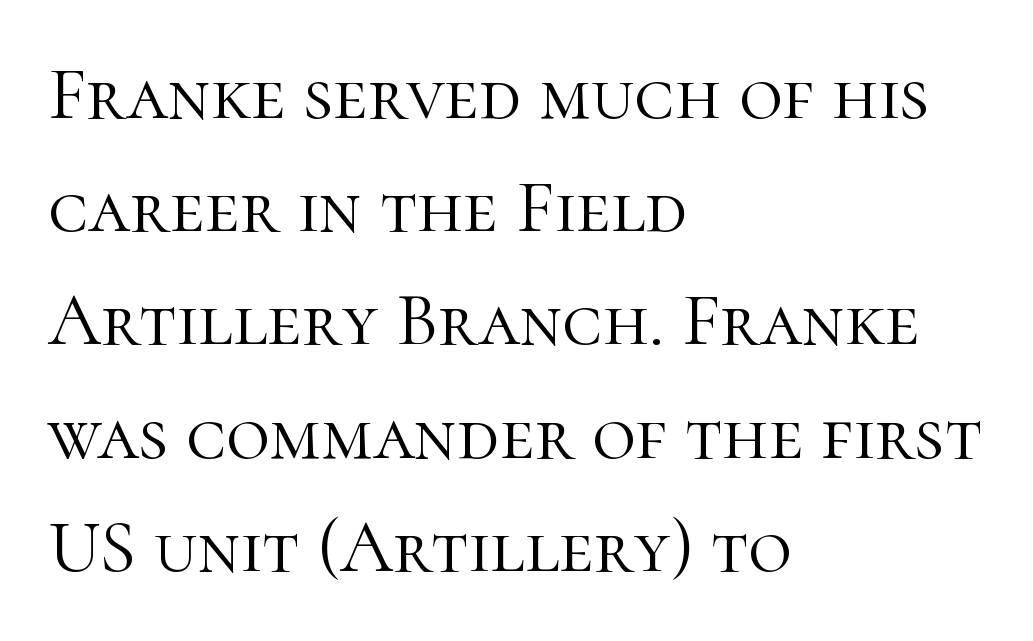
The image shows 75 px light serif type, upright; set left-aligned, normal line spacing (1.51x), normal letter spacing, not underlined; high stroke contrast and a medium x-height.
